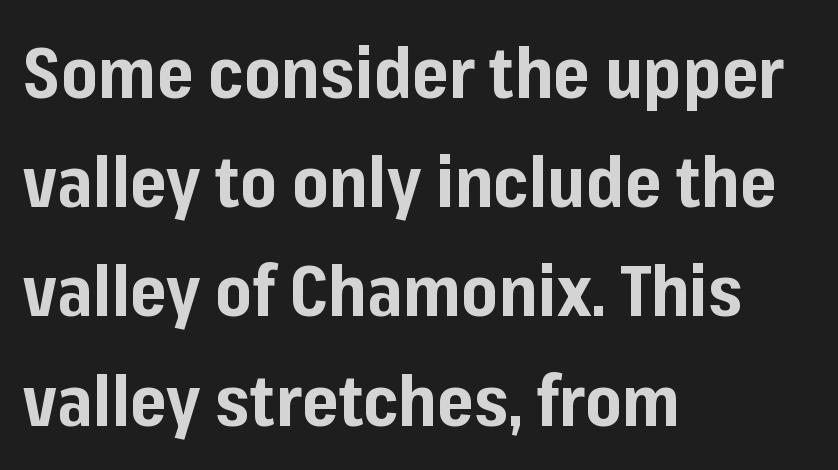
Q: Is the text bold? A: Yes.
Q: Is the text italic (slanted)? A: No, it is upright.
Q: Is the typeface a serif or a sans-serif typeface? A: Sans-serif.
Q: Is the text underlined? A: No.
Q: How is the paragraph aligned? A: Left-aligned.
Q: Is the spacing between letters normal or unusually wide? A: Normal.
Q: Is the spacing between lines tight, normal or loose? A: Normal.
Q: Width (condensed, normal, or wide)? A: Normal.
Q: Stroke contrast? A: Low.
Q: x-height? A: Medium.
Q: Monospaced? A: No.
